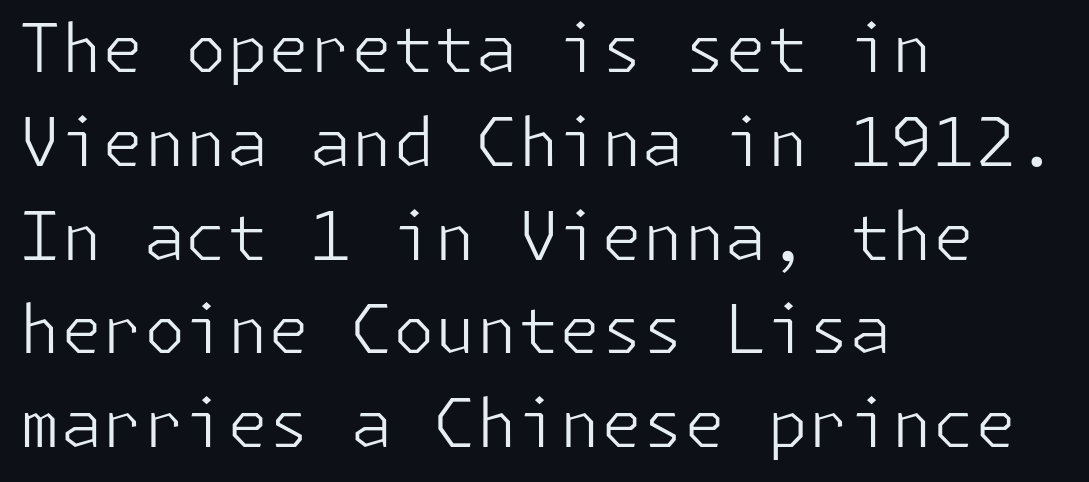
The image shows 67 px light sans-serif type, upright; set left-aligned, normal line spacing (1.4x), normal letter spacing, not underlined; low stroke contrast and a medium x-height.
